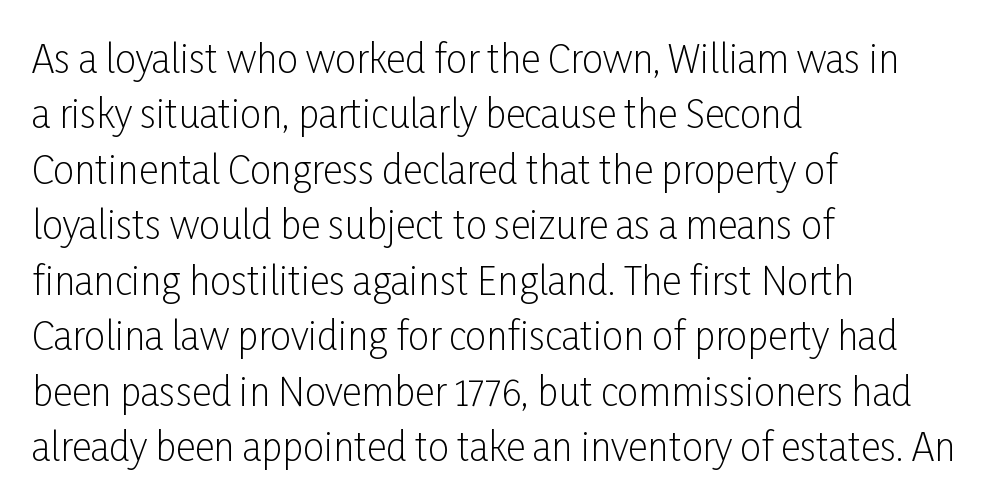
The line texture is even and compact thanks to regular tracking. Has an underline been added? It has not. The passage shown is typed in a proportional face where columns would drift. The lettering holds an erect, upright posture throughout. Vertical stems look standard width or narrower in stroke.
